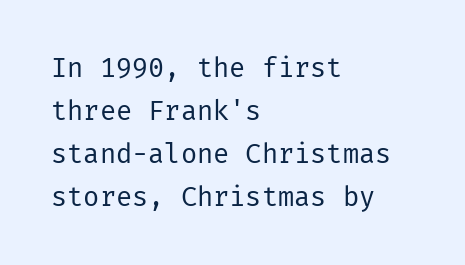
Q: Is the text bold? A: No.
Q: Is the text italic (slanted)? A: No, it is upright.
Q: Is the text underlined? A: No.
Q: How is the paragraph aligned? A: Left-aligned.
Q: Is the spacing between letters normal or unusually wide? A: Normal.
Q: Is the spacing between lines tight, normal or loose? A: Normal.
